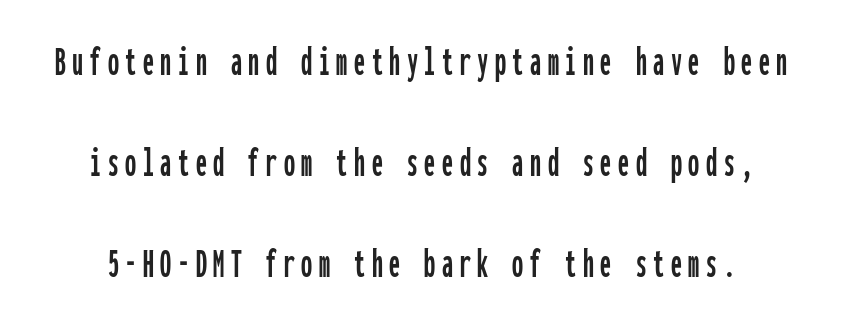
Does the leading feel generous? Absolutely, it's lavish. This rendering employs a face without finishing strokes, i.e., a sans-serif. A roman cut, with each character standing at attention. Just letters on the line, the space beneath them empty.
